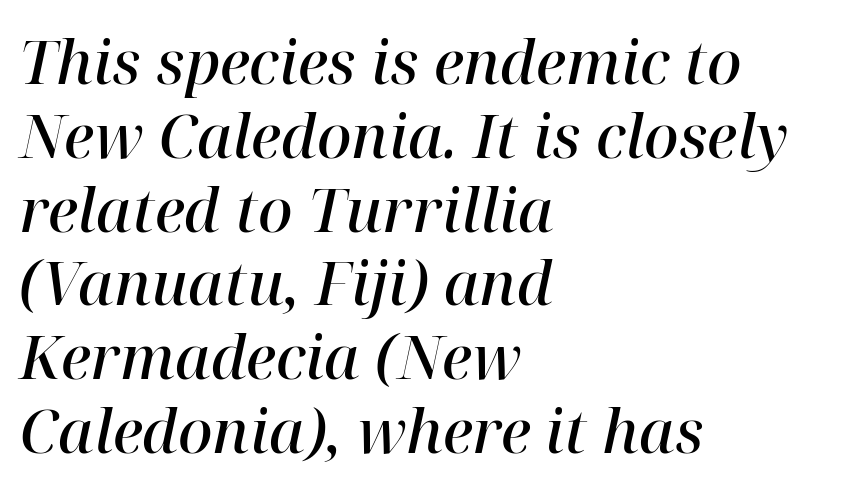
A student would call this left alignment; a typographer would say flush left, rag right. Each letter keeps its own natural width here, so spacing adapts to shape. The gaps between neighbouring characters are ordinary and unremarkable. A typesetter would label this face a serif. Letters rest on an invisible, unmarked baseline.
